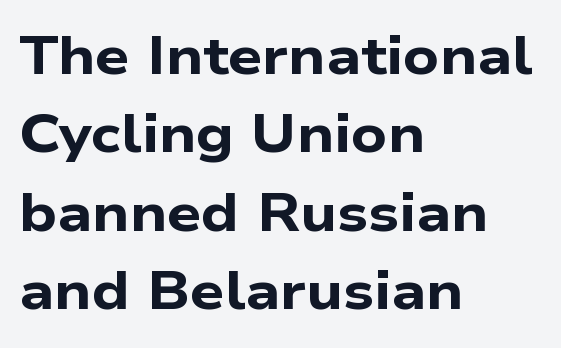
The image shows 54 px bold, wide sans-serif type; set left-aligned, normal line spacing (1.45x), normal letter spacing, not underlined; low stroke contrast and a medium x-height.
